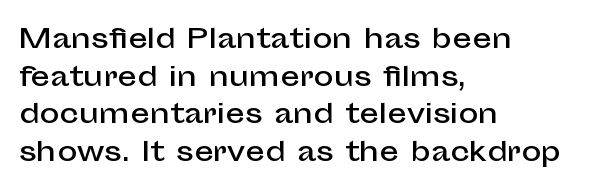
Q: Is the text italic (slanted)? A: No, it is upright.
Q: Is the text underlined? A: No.
Q: How is the paragraph aligned? A: Left-aligned.
Q: Is the spacing between letters normal or unusually wide? A: Normal.
Q: Is the spacing between lines tight, normal or loose? A: Normal.
